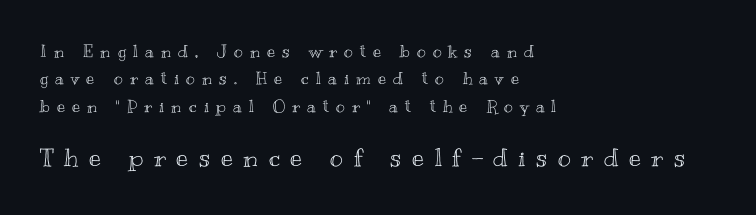
{"italic": "no", "underline": "no", "align": "left", "line_spacing": "normal", "line_spacing_ratio": 1.61, "letter_spacing": "wide", "letter_spacing_em": 0.42, "larger_block": "second", "size_ratio": 1.47, "glyph_px": 25}
